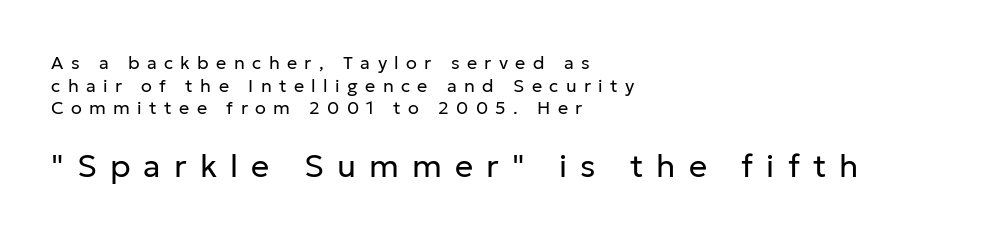
Q: Is the text bold? A: No.
Q: Is the text italic (slanted)? A: No, it is upright.
Q: Is the typeface a serif or a sans-serif typeface? A: Sans-serif.
Q: Is the text underlined? A: No.
Q: How is the paragraph aligned? A: Left-aligned.
Q: Is the spacing between letters normal or unusually wide? A: Unusually wide.
Q: Is the spacing between lines tight, normal or loose? A: Normal.
Q: Which block of text is set in a larger size, the first (top) or the second (bottom)? A: The second (bottom) one.
Q: Width (condensed, normal, or wide)? A: Normal.
Q: Stroke contrast? A: Low.
Q: x-height? A: Medium.
Q: Monospaced? A: No.
